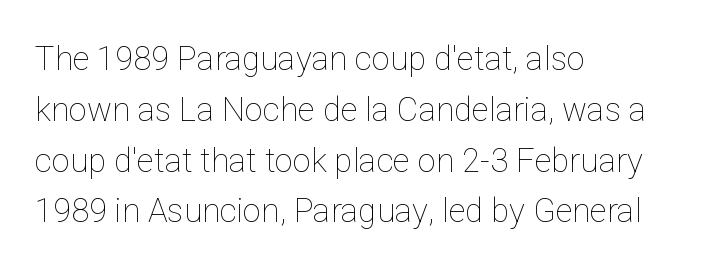
Each row of text sits above clean, open space. You could not count columns in this text — the font is proportionally spaced. The ragged edge is on the right, which tells us the setting is flush left. Quick note: not italic, upright. In terms of leading, this rendering sits right in the middle. Words appear dense and cohesive because spacing is normal.
